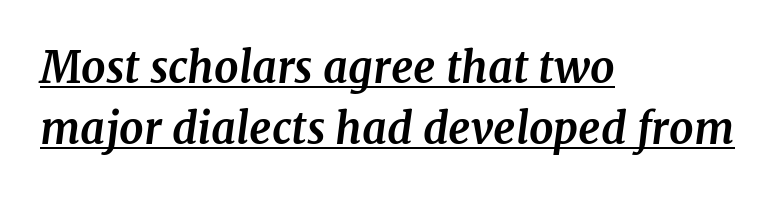
Q: Is the text bold? A: Yes.
Q: Is the text italic (slanted)? A: Yes, it leans right by about 7 degrees.
Q: Is the typeface a serif or a sans-serif typeface? A: Serif.
Q: Is the text underlined? A: Yes.
Q: How is the paragraph aligned? A: Left-aligned.
Q: Is the spacing between letters normal or unusually wide? A: Normal.
Q: Is the spacing between lines tight, normal or loose? A: Normal.
Q: Width (condensed, normal, or wide)? A: Normal.
Q: Stroke contrast? A: Medium.
Q: x-height? A: Medium.
Q: Monospaced? A: No.
